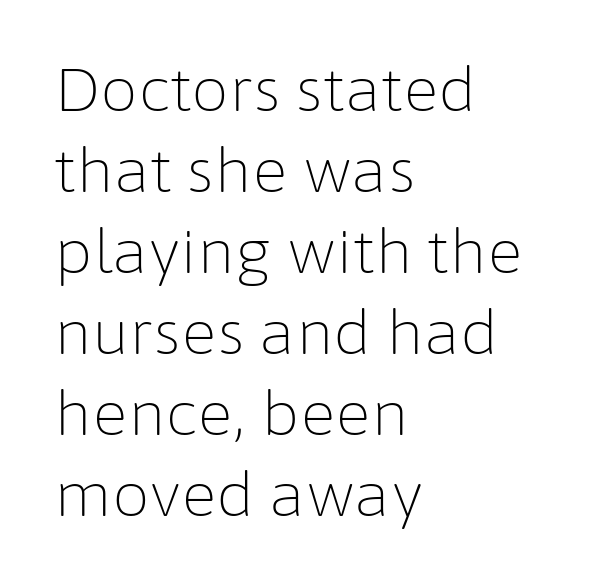
Q: Is the text bold? A: No.
Q: Is the text italic (slanted)? A: No, it is upright.
Q: Is the typeface a serif or a sans-serif typeface? A: Sans-serif.
Q: Is the text underlined? A: No.
Q: How is the paragraph aligned? A: Left-aligned.
Q: Is the spacing between letters normal or unusually wide? A: Normal.
Q: Is the spacing between lines tight, normal or loose? A: Normal.
Q: Width (condensed, normal, or wide)? A: Normal.
Q: Stroke contrast? A: Low.
Q: x-height? A: Medium.
Q: Monospaced? A: No.
